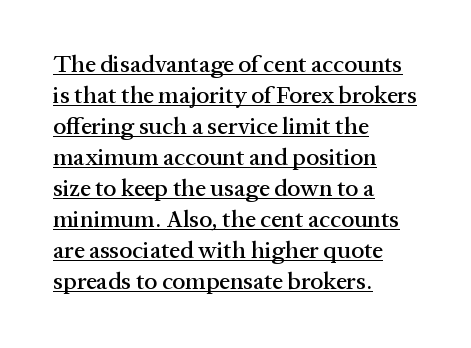
{"italic": "no", "underline": "yes", "align": "left", "line_spacing": "normal", "line_spacing_ratio": 1.29, "letter_spacing": "normal", "letter_spacing_em": 0.0, "glyph_px": 24}
